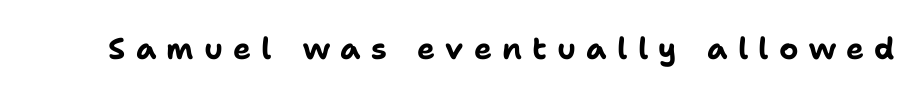
Q: Is the text bold? A: Yes.
Q: Is the text italic (slanted)? A: No, it is upright.
Q: Is the typeface a serif or a sans-serif typeface? A: Sans-serif.
Q: Is the text underlined? A: No.
Q: Is the spacing between letters normal or unusually wide? A: Unusually wide.
Q: Width (condensed, normal, or wide)? A: Normal.
Q: Stroke contrast? A: Low.
Q: x-height? A: Medium.
Q: Monospaced? A: No.
